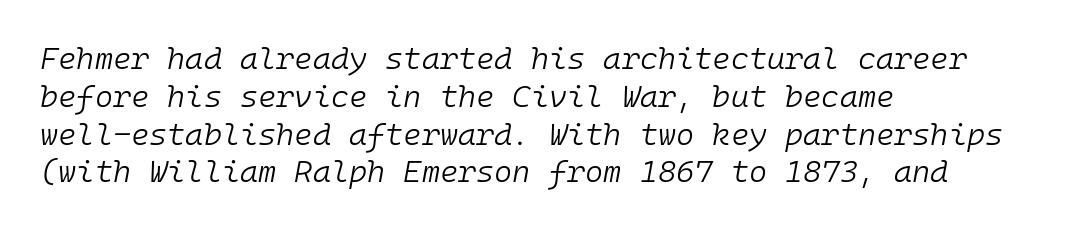
Q: Is the text bold? A: No.
Q: Is the text italic (slanted)? A: Yes, it leans right by about 10 degrees.
Q: Is the text underlined? A: No.
Q: How is the paragraph aligned? A: Left-aligned.
Q: Is the spacing between letters normal or unusually wide? A: Normal.
Q: Width (condensed, normal, or wide)? A: Normal.
Q: Stroke contrast? A: Low.
Q: x-height? A: Medium.
Q: Monospaced? A: Yes.
